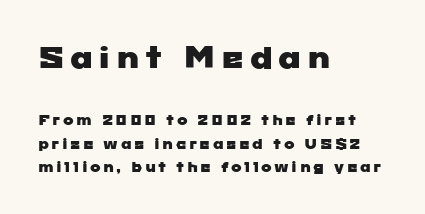
These lines are set flush left with a ragged right edge. Classification — sans serif. A student would notice the top passage is typeset larger than what follows. Do the characters align in a grid? No, the font is proportional. Leading matches the norm, producing a regular column. Type without underlining.
